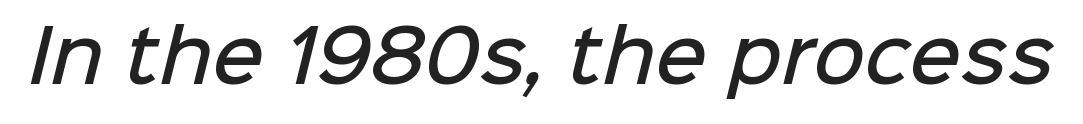
Q: Is the text bold? A: Semi-bold.
Q: Is the typeface a serif or a sans-serif typeface? A: Sans-serif.
Q: Is the text underlined? A: No.
Q: Is the spacing between letters normal or unusually wide? A: Normal.
Q: Width (condensed, normal, or wide)? A: Normal.
Q: Stroke contrast? A: Low.
Q: x-height? A: Medium.
Q: Monospaced? A: No.
